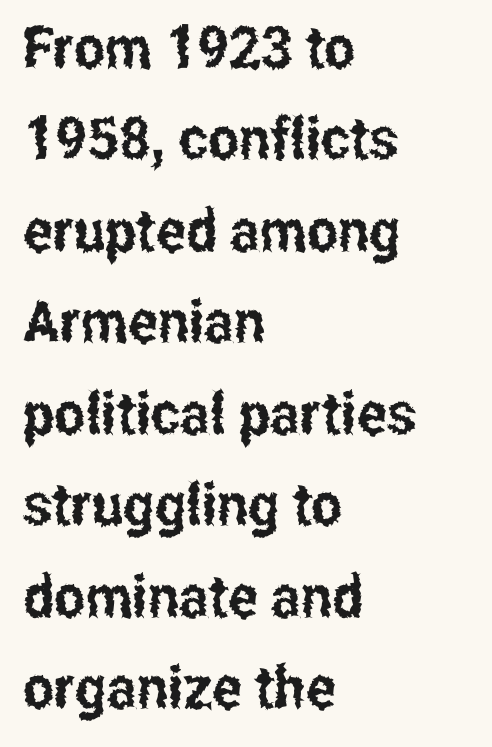
Nobody touched the tracking dial on this one. Horizontal bands of white between lines are of average thickness. Italic? Not at all — the glyphs are vertical. Glance below the letters and you will spot only blank space. Nothing sits at the stroke ends, so this counts as sans-serif.
